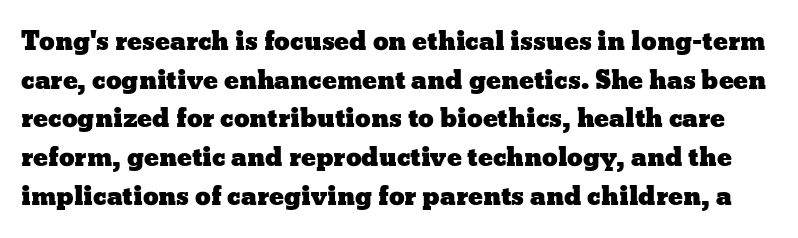
Q: Is the text italic (slanted)? A: No, it is upright.
Q: Is the text underlined? A: No.
Q: Is the spacing between letters normal or unusually wide? A: Normal.
Q: Is the spacing between lines tight, normal or loose? A: Normal.
